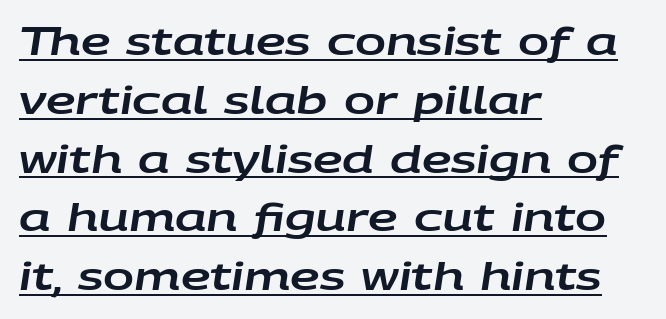
This rendering features underlined lettering. One glance says typical: line gaps are just what's usual. There's an unmistakable incline to the writing here. The setting favours the left margin, as ordinary paragraphs usually do. Does extra space separate the letters? No, they use regular spacing.
